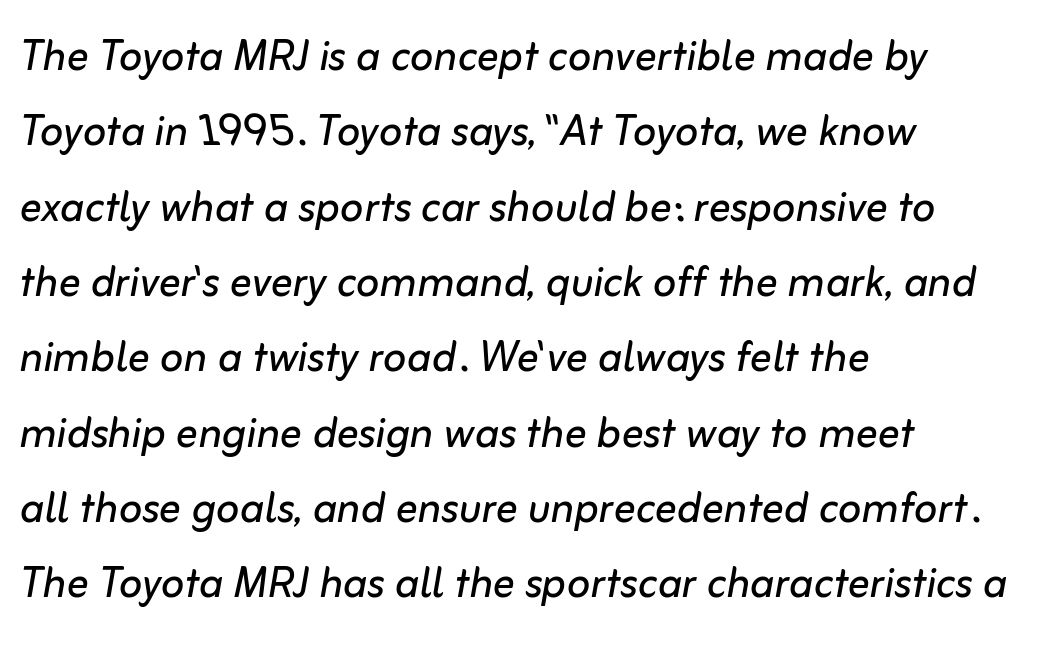
Rule under the text: the space is simply empty. Style check: oblique. The face used here is proportionally spaced, like ordinary book or web type. Interline gaps are of average width in this sample. A student would call this left alignment; a typographer would say flush left, rag right.
